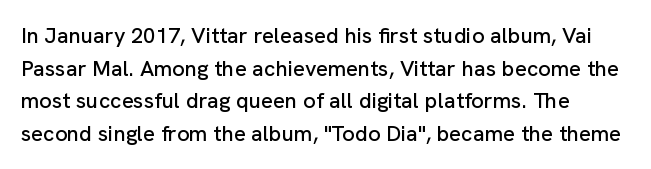
Bare-footed words on every line. The line-height multiplier appears to be the usual default. Tall strokes in this sample are plumb rather than angled. The tracking reads as untouched default to a designer's eye.
